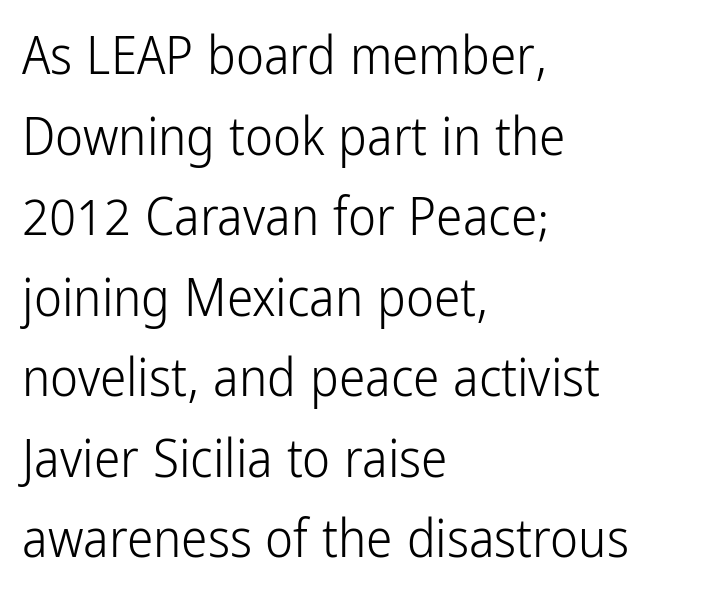
A typesetter would call this proportional, since set widths differ per character. The vertical gap from one line to the next is medium. This is roman type, the default non-slanted kind. Visually the block forms a straight wall on the left and a jagged coastline on the right.
